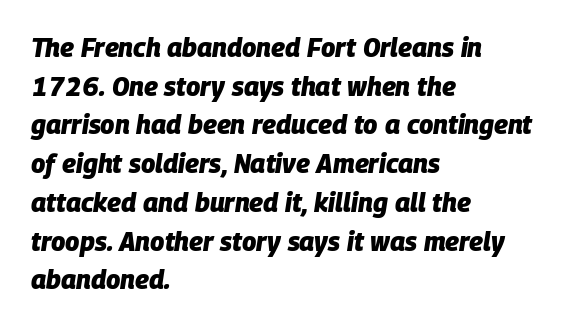
The lines in this sample share a left origin and differ only in where they stop. One glance says typical: line gaps are just what's usual. The words here are not underlined. Is the letter spacing exaggerated? No — it looks like the ordinary default. Characters are canted at an angle relative to the baseline's perpendicular. Strokes here are thick enough to call this a true bold.
